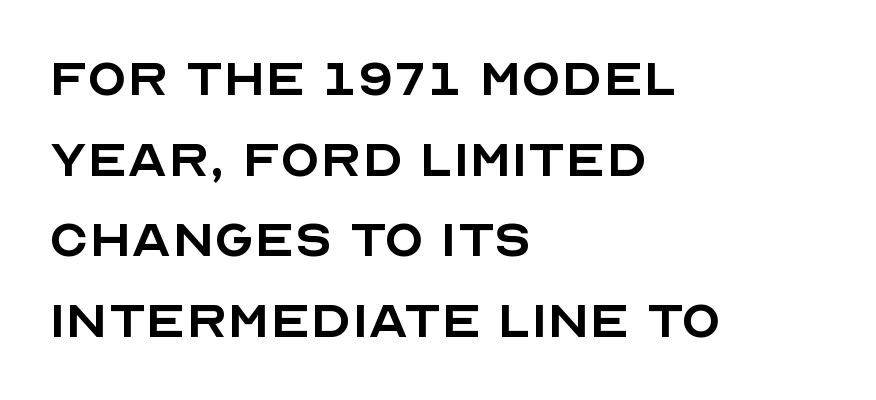
{"serif": "no", "italic": "no", "bold": "no", "weight": "regular", "width": "normal", "x_height": "large", "monospaced": "no", "underline": "no", "align": "left", "line_spacing_ratio": 1.24, "letter_spacing": "normal", "letter_spacing_em": 0.0, "glyph_px": 65}
